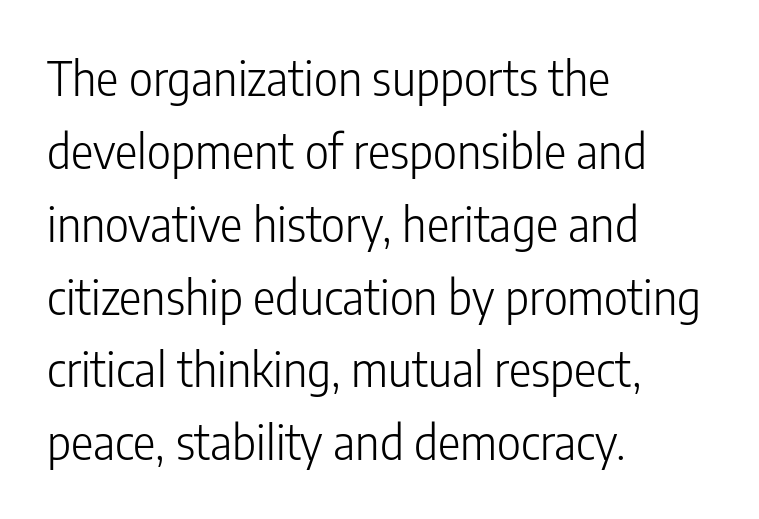
Underline: absent. If you drew a ruler down the left edge, every line would touch it. Character widths vary here, with narrow letters taking less room than wide ones. This sample keeps an unexceptional amount of space between lines. The horizontal fit of the characters is conventional and even. Posture: upright roman.
